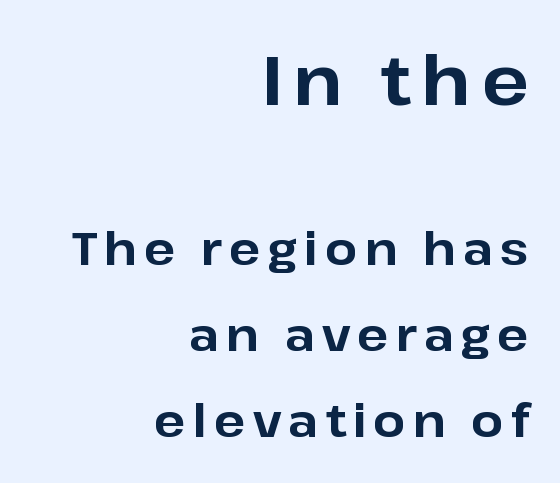
Q: Is the text bold? A: Yes.
Q: Is the text italic (slanted)? A: No, it is upright.
Q: Is the typeface a serif or a sans-serif typeface? A: Sans-serif.
Q: Is the text underlined? A: No.
Q: How is the paragraph aligned? A: Right-aligned.
Q: Which block of text is set in a larger size, the first (top) or the second (bottom)? A: The first (top) one.
Q: Width (condensed, normal, or wide)? A: Normal.
Q: Stroke contrast? A: Low.
Q: x-height? A: Medium.
Q: Monospaced? A: No.
